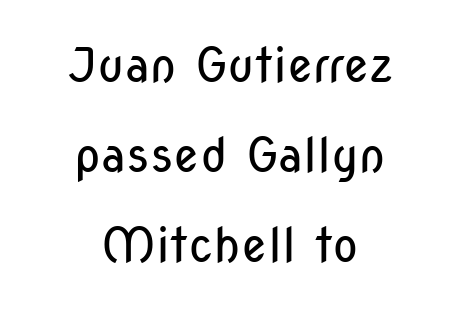
{"serif": "no", "italic": "no", "bold": "no", "weight": "regular", "width": "condensed", "stroke_contrast": "low", "x_height": "medium", "monospaced": "no", "underline": "no", "align": "center", "line_spacing_ratio": 1.88, "letter_spacing": "normal", "letter_spacing_em": 0.0, "glyph_px": 48}
